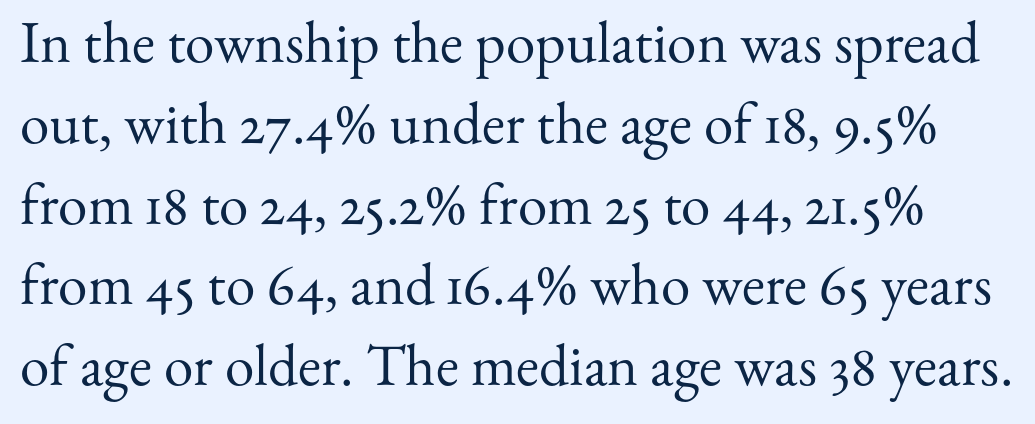
These lines were composed using upright roman letters. Short note: letters normally spaced. The font family rendered here belongs to the serif group. If you measured baseline to baseline, you'd find a middling distance. A quiet, ordinary-to-light weight characterises the typeface.
